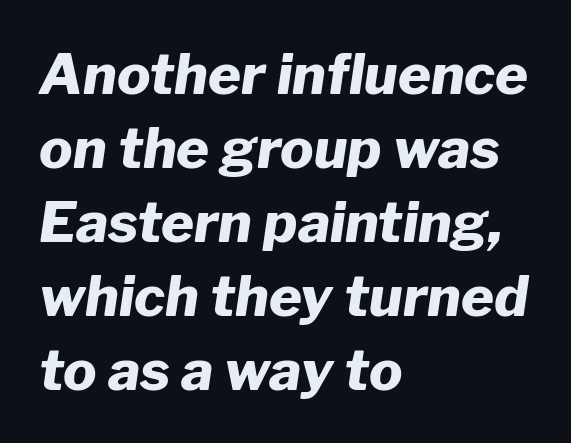
{"italic": "yes", "lean": "right", "slant_degrees": 8, "bold": "yes", "weight": "heavy", "width": "normal", "stroke_contrast": "low", "x_height": "medium", "monospaced": "no", "underline": "no", "align": "left", "line_spacing": "normal", "line_spacing_ratio": 1.32, "letter_spacing": "normal", "letter_spacing_em": 0.0, "glyph_px": 56}
